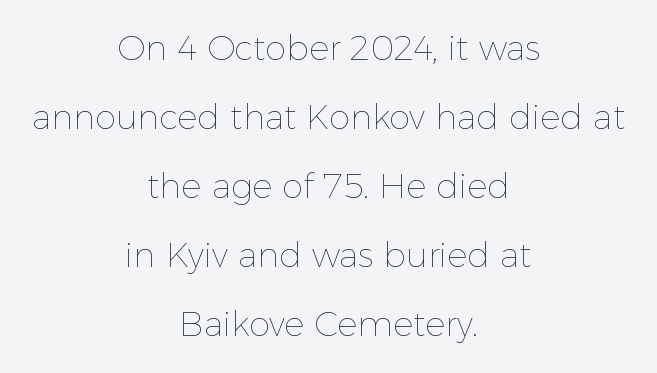
{"italic": "no", "bold": "no", "weight": "thin", "width": "normal", "x_height": "medium", "monospaced": "no", "underline": "no", "align": "center", "line_spacing": "loose", "line_spacing_ratio": 2.03, "letter_spacing": "normal", "letter_spacing_em": 0.0, "glyph_px": 34}
